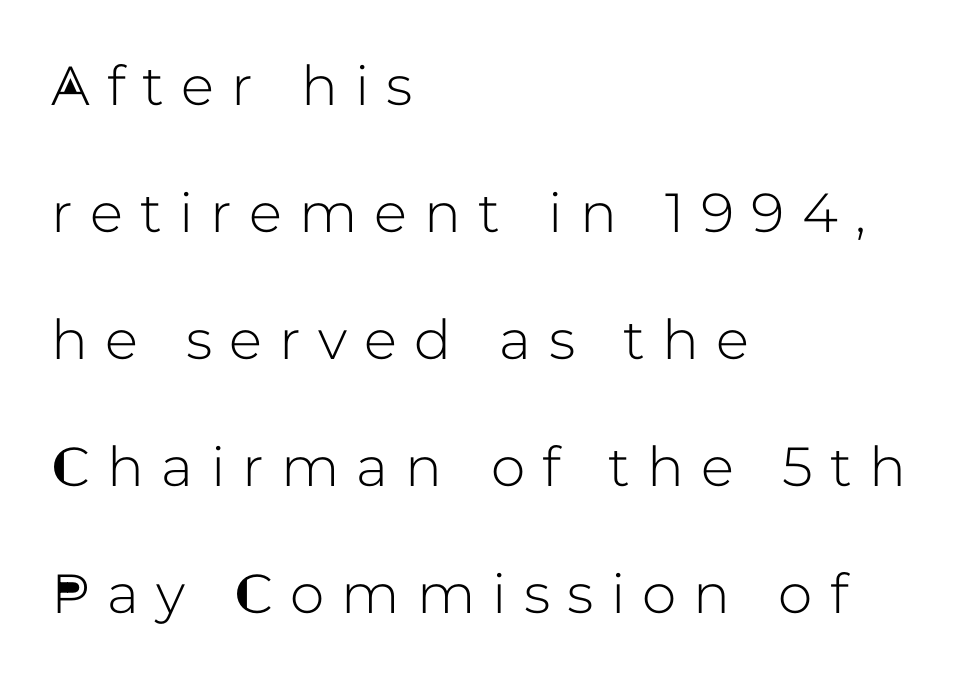
Is the letter spacing exaggerated? Yes — the characters are pushed far apart. The setting favours the left margin, as ordinary paragraphs usually do. Each letter keeps its own natural width here, so spacing adapts to shape. Notice the wide empty band between every row — that's loose leading. Bare-footed words on every line.
